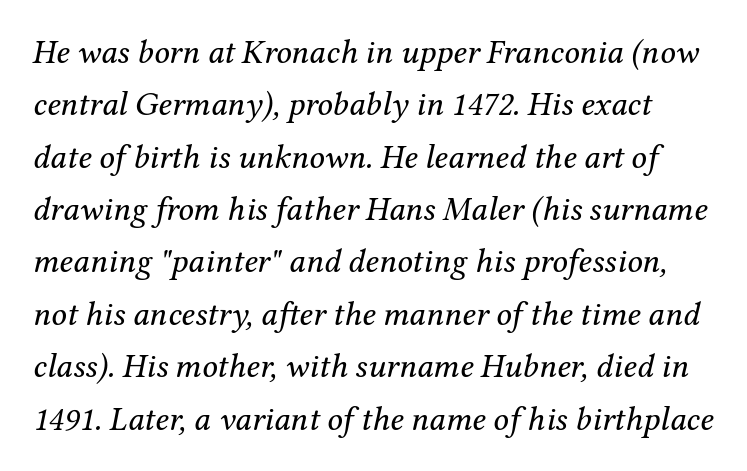
{"serif": "yes", "italic": "yes", "lean": "right", "slant_degrees": 12, "bold": "no", "weight": "regular", "width": "normal", "stroke_contrast": "medium", "x_height": "medium", "monospaced": "no", "underline": "no", "line_spacing": "normal", "line_spacing_ratio": 1.54, "letter_spacing": "normal", "letter_spacing_em": 0.0, "glyph_px": 34}
